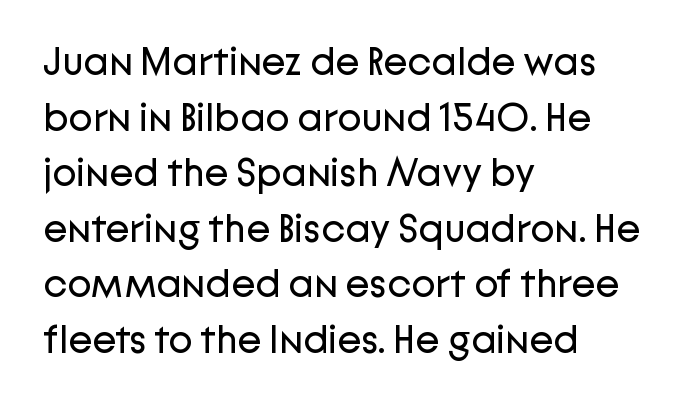
The lines in this sample share a left origin and differ only in where they stop. A typesetter would mark this as roman, not italic. The weight tops out at a normal text grade. This sample has the flowing, uneven cadence of proportional lettering.
